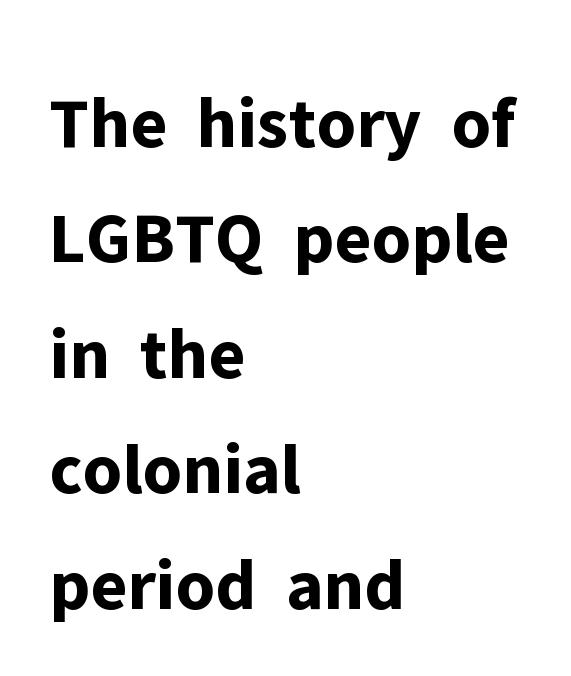
In terms of leading, this rendering sits right in the middle. The typography opts for an upright posture over an oblique one. I'd describe the lettering as bold — thick and assertive. Serif or sans? Sans — the stroke terminals are bare. Descender tails drop into unmarked territory. How are the letters spaced? Ordinarily, with no added tracking.
